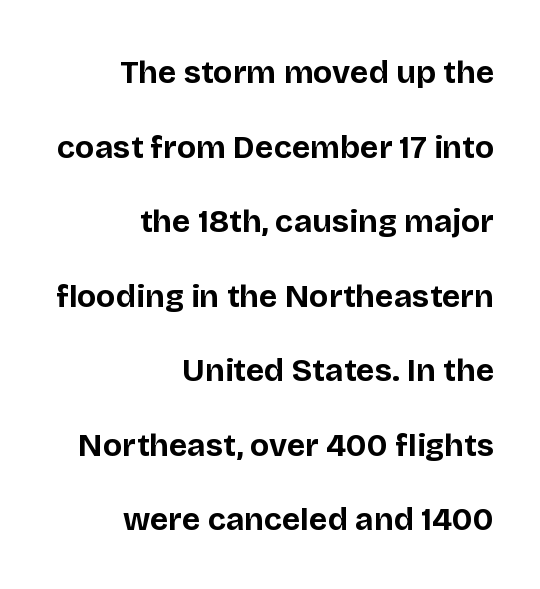
Q: Is the text bold? A: Yes.
Q: Is the text italic (slanted)? A: No, it is upright.
Q: Is the typeface a serif or a sans-serif typeface? A: Sans-serif.
Q: Is the text underlined? A: No.
Q: How is the paragraph aligned? A: Right-aligned.
Q: Is the spacing between letters normal or unusually wide? A: Normal.
Q: Is the spacing between lines tight, normal or loose? A: Loose.
Q: Width (condensed, normal, or wide)? A: Normal.
Q: Stroke contrast? A: Low.
Q: x-height? A: Large.
Q: Monospaced? A: No.
